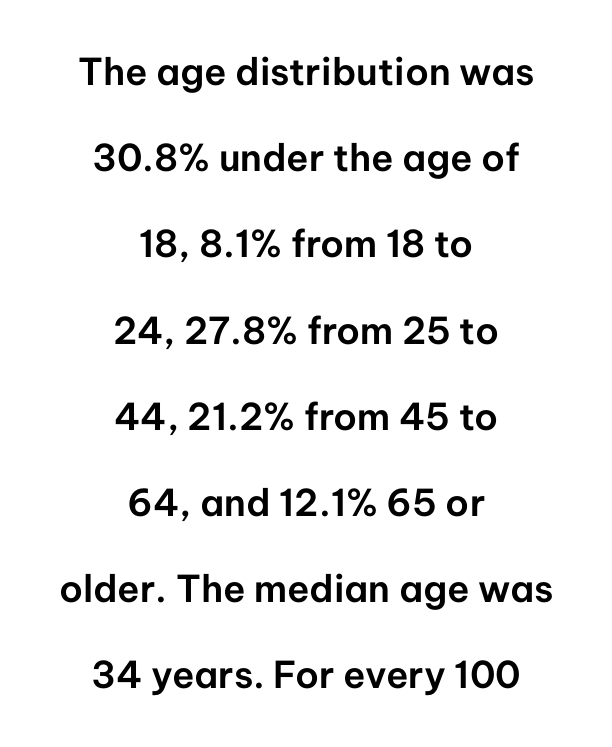
A typesetter would label this face a sans. Every row of glyphs is offset so its center matches the block's center. Here the designer chose a conventional face with non-uniform glyph widths. Descenders are the only things crossing below the line. The axis of the letterforms is exactly vertical.
